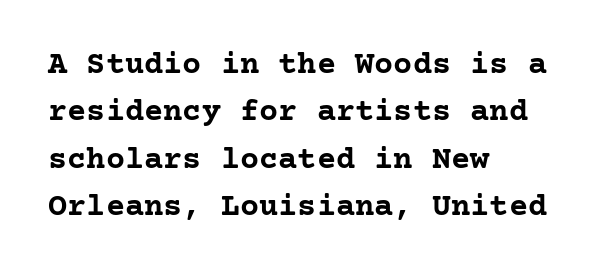
{"serif": "yes", "italic": "no", "bold": "yes", "weight": "semibold", "width": "normal", "stroke_contrast": "low", "x_height": "medium", "underline": "no", "align": "left", "line_spacing": "normal", "line_spacing_ratio": 1.48, "letter_spacing": "normal", "letter_spacing_em": 0.0, "glyph_px": 32}
